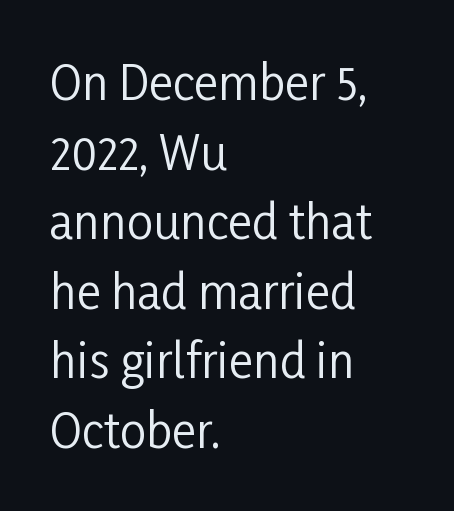
Ink coverage per letter is moderate at most. If you measured baseline to baseline, you'd find a middling distance. Nope, not italic — everything's standing straight. The tracking reads as untouched default to a designer's eye. In CSS terms this would be text-align: left.
